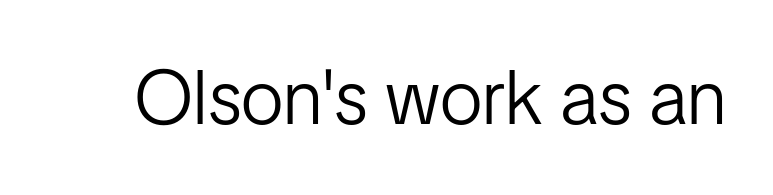
Decoration check: the copy has no underline. The lettering stays uniformly vertical, giving the passage a roman look. Spacing verdict: proportional, widths tailored to each character. The tracking reads as untouched default to a designer's eye.
